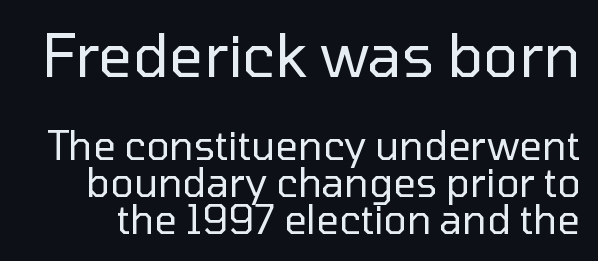
{"serif": "no", "italic": "no", "bold": "no", "weight": "regular", "width": "normal", "stroke_contrast": "low", "x_height": "medium", "monospaced": "no", "underline": "no", "line_spacing": "tight", "line_spacing_ratio": 0.95, "letter_spacing": "normal", "letter_spacing_em": 0.0, "larger_block": "first", "size_ratio": 1.51, "glyph_px": 59}
